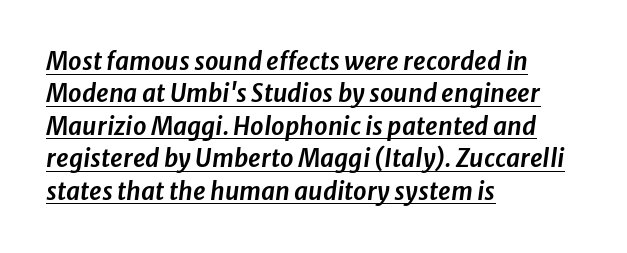
The image shows 24 px text type, italic (leaning right); set left-aligned, normal line spacing (1.35x), normal letter spacing, underlined.
